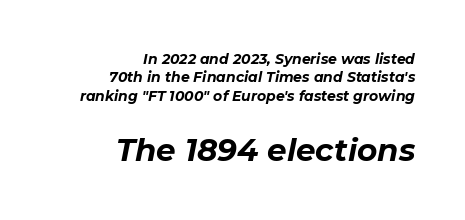
The image shows 31 px bold type, italic (leaning right); set right-aligned, normal line spacing (1.32x), normal letter spacing, not underlined; the second (bottom) block is 2.21x larger; low stroke contrast and a medium x-height.
